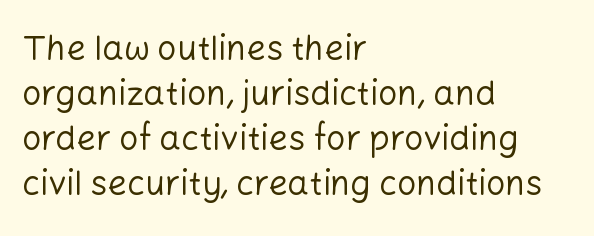
Rule under the text: the space is simply empty. Nope, not italic — everything's standing straight. Which margin do the lines hug? The left one — the right edge is uneven. Nope, no serifs anywhere on these letters. Interline gaps are of average width in this sample.
